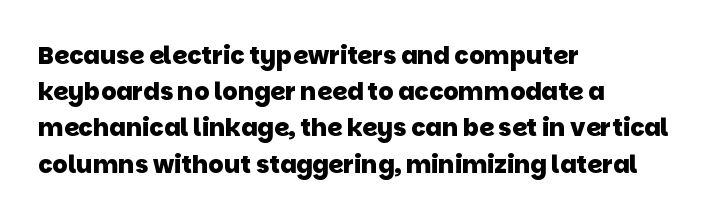
In terms of weight, the rendering is a true, heavy bold. Horizontal alignment here is leftward, the default for most running prose. Baseline-to-baseline distance is the conventional proportion of letter height. These lines keep a tight, regular rhythm from letter to letter. Quick note: underline off.
